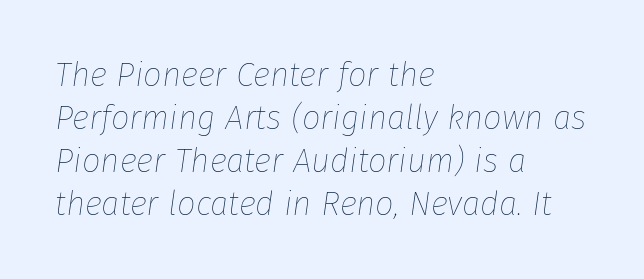
{"italic": "yes", "lean": "right", "slant_degrees": 8, "bold": "no", "weight": "thin", "width": "normal", "stroke_contrast": "low", "x_height": "medium", "monospaced": "no", "underline": "no", "align": "left", "line_spacing": "normal", "line_spacing_ratio": 1.3, "letter_spacing": "normal", "letter_spacing_em": 0.0, "glyph_px": 33}
